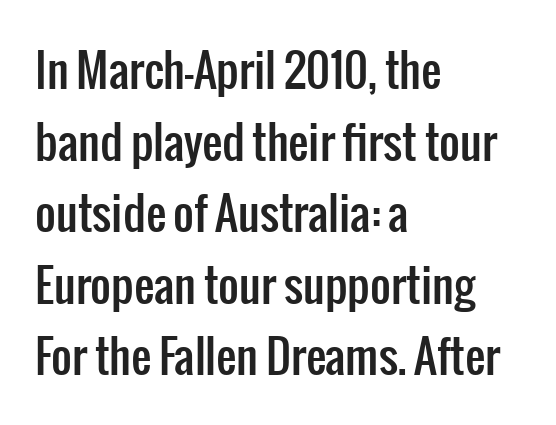
Q: Is the text italic (slanted)? A: No, it is upright.
Q: Is the typeface a serif or a sans-serif typeface? A: Sans-serif.
Q: Is the text underlined? A: No.
Q: How is the paragraph aligned? A: Left-aligned.
Q: Is the spacing between letters normal or unusually wide? A: Normal.
Q: Is the spacing between lines tight, normal or loose? A: Normal.
Q: Width (condensed, normal, or wide)? A: Condensed.
Q: Stroke contrast? A: Low.
Q: x-height? A: Medium.
Q: Monospaced? A: No.
